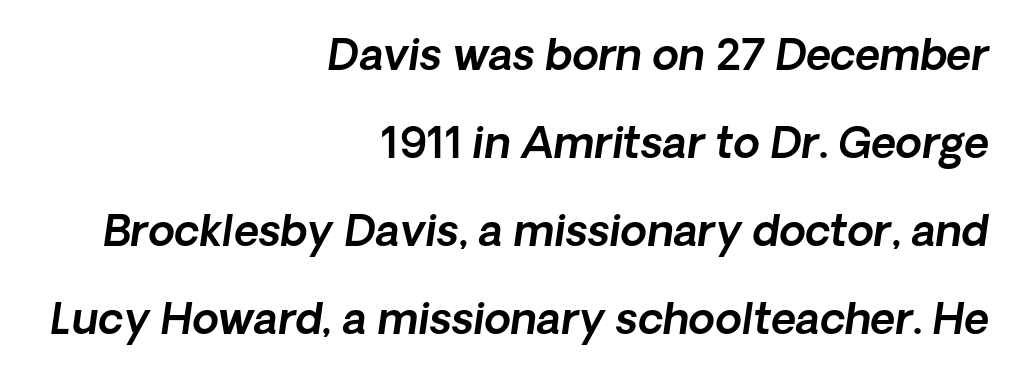
Q: Is the typeface a serif or a sans-serif typeface? A: Sans-serif.
Q: Is the text underlined? A: No.
Q: How is the paragraph aligned? A: Right-aligned.
Q: Is the spacing between letters normal or unusually wide? A: Normal.
Q: Is the spacing between lines tight, normal or loose? A: Loose.
Q: Width (condensed, normal, or wide)? A: Normal.
Q: x-height? A: Medium.
Q: Monospaced? A: No.
